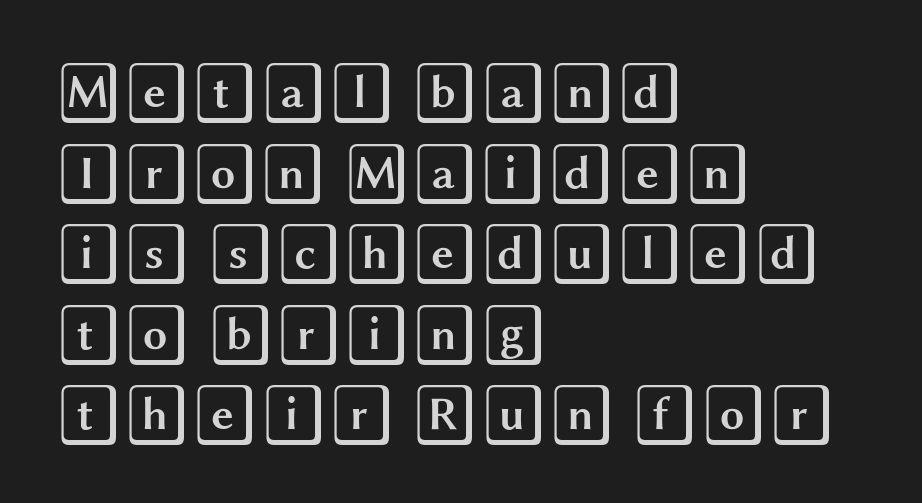
The image shows 62 px wide type, upright; set left-aligned, normal line spacing (1.3x), normal letter spacing, not underlined; a large x-height.
